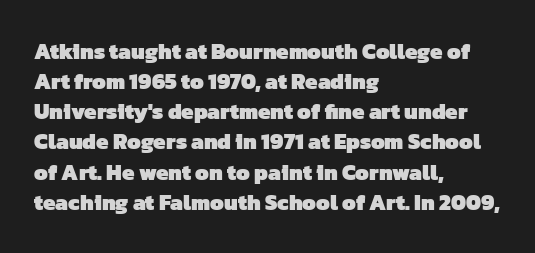
The image shows 22 px bold type; set left-aligned, normal line spacing (1.37x), normal letter spacing, not underlined.
